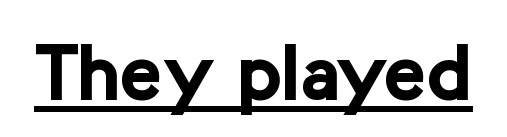
The image shows 79 px bold sans-serif type, upright; set normal letter spacing, underlined; low stroke contrast and a medium x-height.
